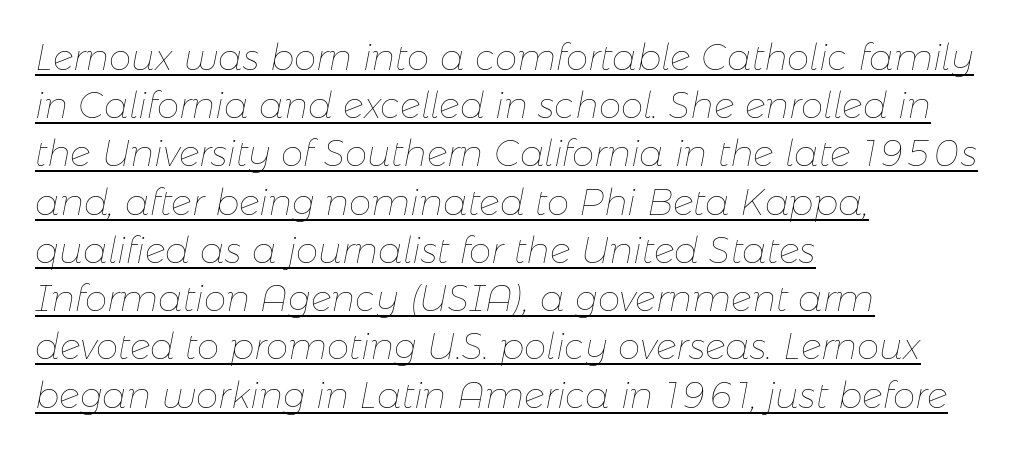
{"italic": "yes", "lean": "right", "slant_degrees": 11, "bold": "no", "weight": "thin", "width": "normal", "stroke_contrast": "low", "x_height": "medium", "monospaced": "no", "underline": "yes", "align": "left", "line_spacing": "normal", "line_spacing_ratio": 1.34, "letter_spacing": "normal", "letter_spacing_em": 0.0, "glyph_px": 36}
